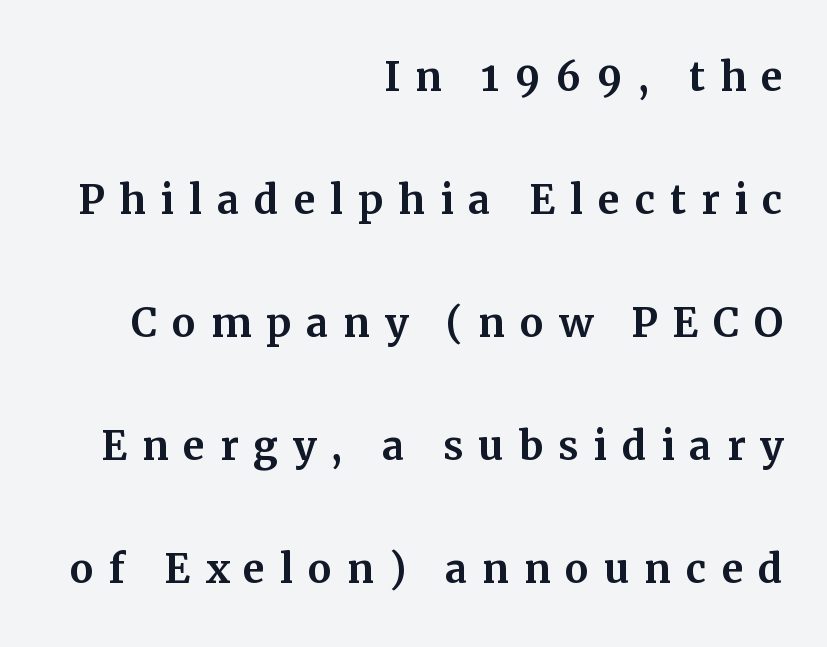
{"serif": "yes", "italic": "no", "width": "normal", "stroke_contrast": "medium", "x_height": "medium", "monospaced": "no", "underline": "no", "align": "right", "line_spacing": "loose", "line_spacing_ratio": 2.28, "letter_spacing": "wide", "letter_spacing_em": 0.27, "glyph_px": 54}
